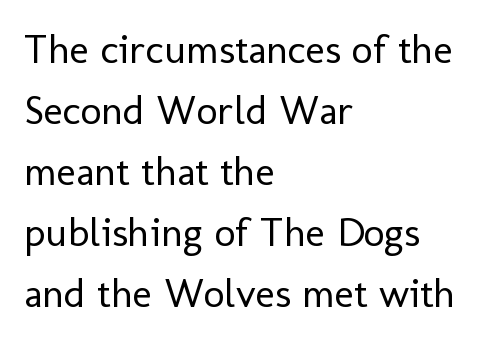
Q: Is the text bold? A: No.
Q: Is the text italic (slanted)? A: No, it is upright.
Q: Is the typeface a serif or a sans-serif typeface? A: Sans-serif.
Q: Is the text underlined? A: No.
Q: How is the paragraph aligned? A: Left-aligned.
Q: Is the spacing between letters normal or unusually wide? A: Normal.
Q: Is the spacing between lines tight, normal or loose? A: Normal.
Q: Width (condensed, normal, or wide)? A: Normal.
Q: Stroke contrast? A: Low.
Q: x-height? A: Medium.
Q: Monospaced? A: No.
